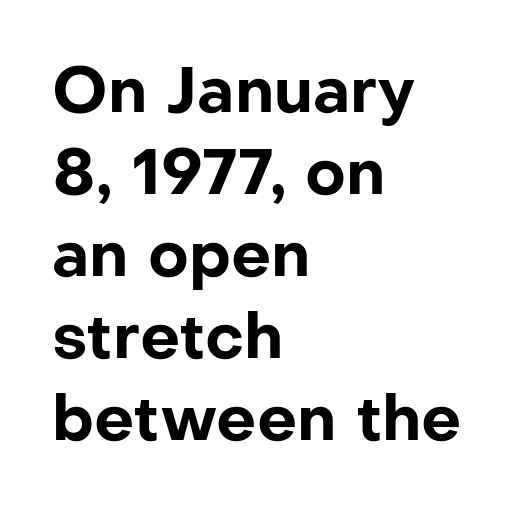
Here the designer chose a conventional face with non-uniform glyph widths. What weight is shown? A full bold with thick strokes. Teacher's note: observe the even left margin — that is flush-left alignment. Short note: letters normally spaced.
